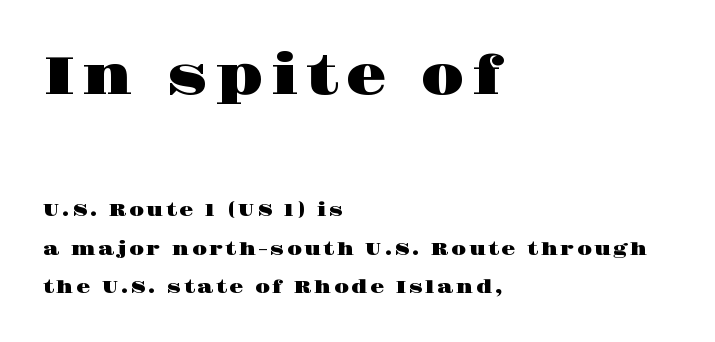
The paragraph shown leans on its left margin. Proportional: the letters do not fall into vertical columns. Typographically, this falls in the serif category. Rule under the text: the space is simply empty. Line spacing here is loose. Upright lettering throughout.
